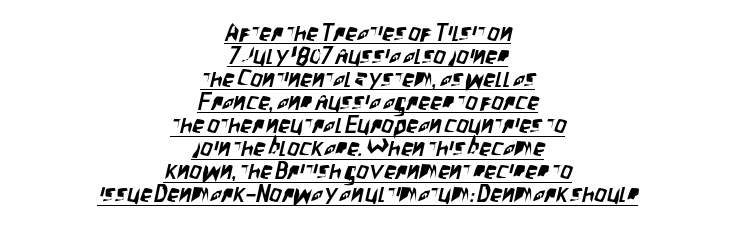
Interline gaps are noticeably narrow in this sample. Students, observe the line beneath the letters — that is underlining. No extra tracking has been applied to these lines. Which margin do the lines hug? Neither — every line sits in the middle.
